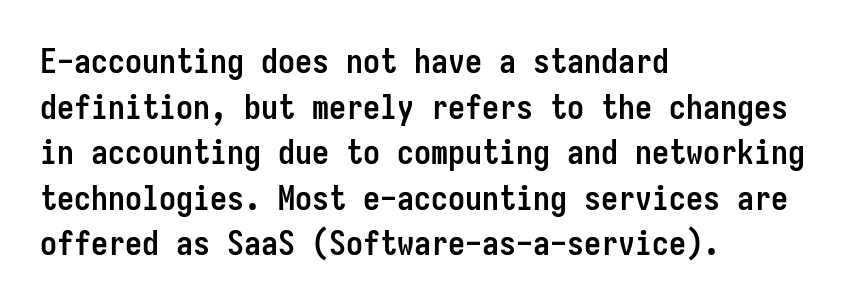
Q: Is the text bold? A: Yes.
Q: Is the text italic (slanted)? A: No, it is upright.
Q: Is the typeface a serif or a sans-serif typeface? A: Sans-serif.
Q: Is the text underlined? A: No.
Q: How is the paragraph aligned? A: Left-aligned.
Q: Is the spacing between letters normal or unusually wide? A: Normal.
Q: Is the spacing between lines tight, normal or loose? A: Normal.
Q: Width (condensed, normal, or wide)? A: Condensed.
Q: Stroke contrast? A: Low.
Q: x-height? A: Medium.
Q: Monospaced? A: Yes.
